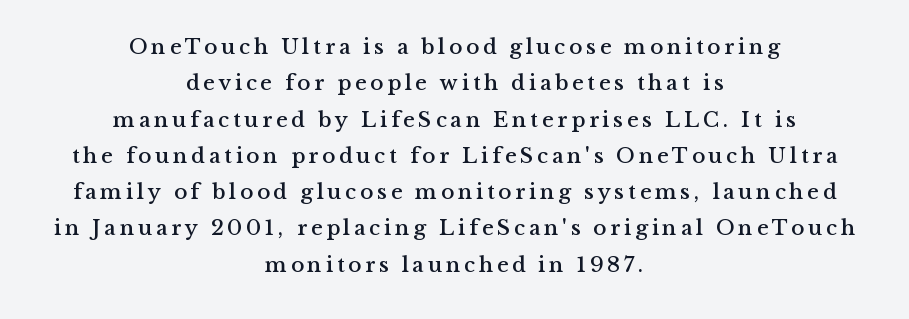
{"italic": "no", "underline": "no", "align": "center", "line_spacing": "normal", "line_spacing_ratio": 1.65, "glyph_px": 22}
